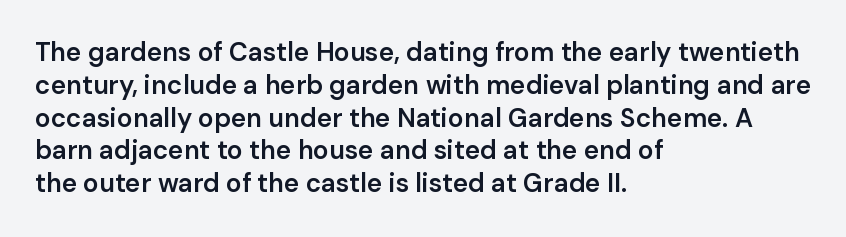
The image shows 26 px text type, upright; set left-aligned, normal line spacing (1.26x), normal letter spacing, not underlined.
